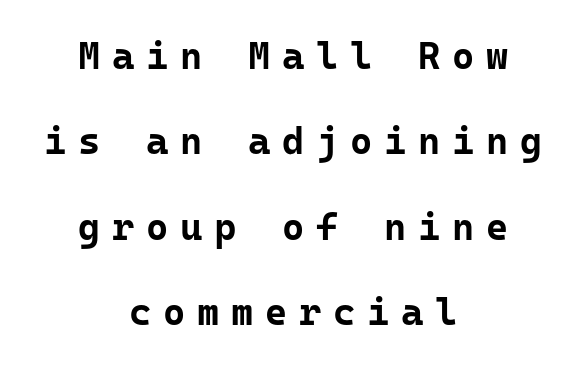
Horizontal alignment here is central, giving a formal, balanced look. Designer's note — italics off, roman on. Between one letter and the next there's a generous, obvious gap. Summary of vertical rhythm: relaxed, with wide interline spacing. On the weight axis this lands at bold, roughly 700.
